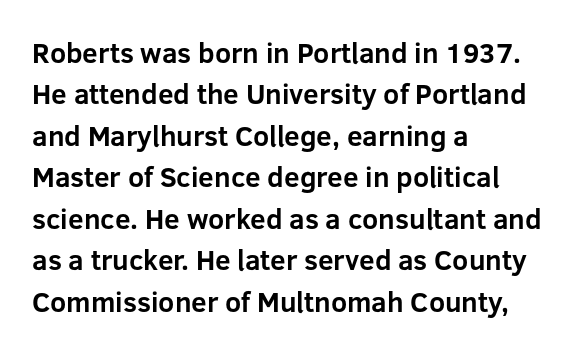
{"serif": "no", "italic": "no", "bold": "yes", "weight": "bold", "width": "normal", "stroke_contrast": "low", "x_height": "medium", "monospaced": "no", "underline": "no", "align": "left", "line_spacing": "normal", "line_spacing_ratio": 1.48, "letter_spacing": "normal", "letter_spacing_em": 0.0, "glyph_px": 28}
